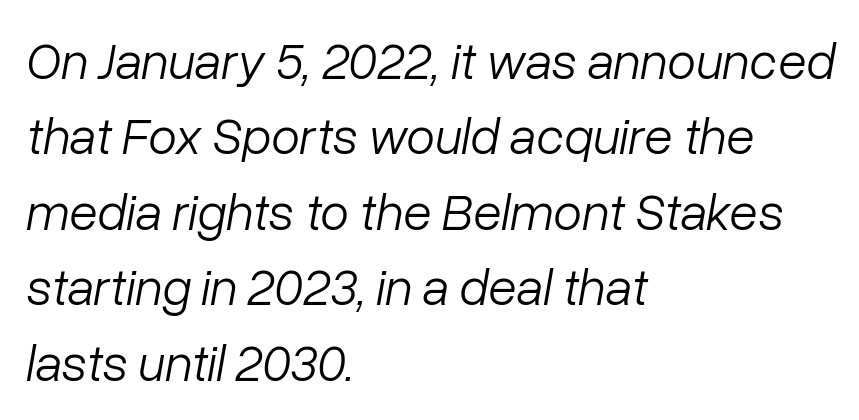
Q: Is the text bold? A: No.
Q: Is the text italic (slanted)? A: Yes, it leans right by about 10 degrees.
Q: Is the text underlined? A: No.
Q: How is the paragraph aligned? A: Left-aligned.
Q: Is the spacing between letters normal or unusually wide? A: Normal.
Q: Is the spacing between lines tight, normal or loose? A: Normal.
Q: Width (condensed, normal, or wide)? A: Normal.
Q: Stroke contrast? A: Low.
Q: x-height? A: Medium.
Q: Monospaced? A: No.
